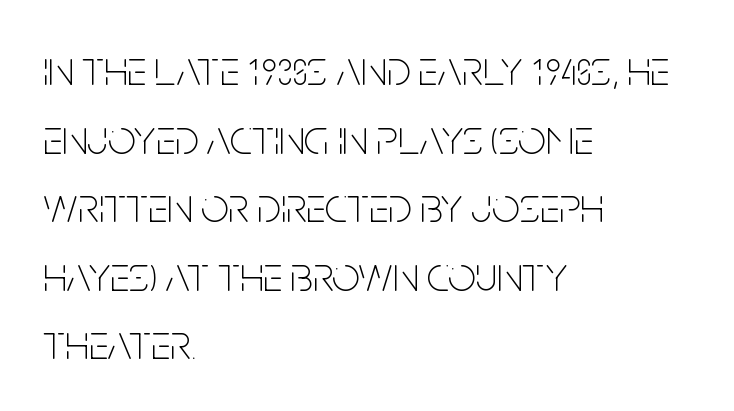
Q: Is the text bold? A: No.
Q: Is the text italic (slanted)? A: No, it is upright.
Q: Is the typeface a serif or a sans-serif typeface? A: Sans-serif.
Q: Is the text underlined? A: No.
Q: How is the paragraph aligned? A: Left-aligned.
Q: Is the spacing between letters normal or unusually wide? A: Normal.
Q: Is the spacing between lines tight, normal or loose? A: Normal.
Q: Width (condensed, normal, or wide)? A: Condensed.
Q: Stroke contrast? A: Low.
Q: x-height? A: Large.
Q: Monospaced? A: No.
